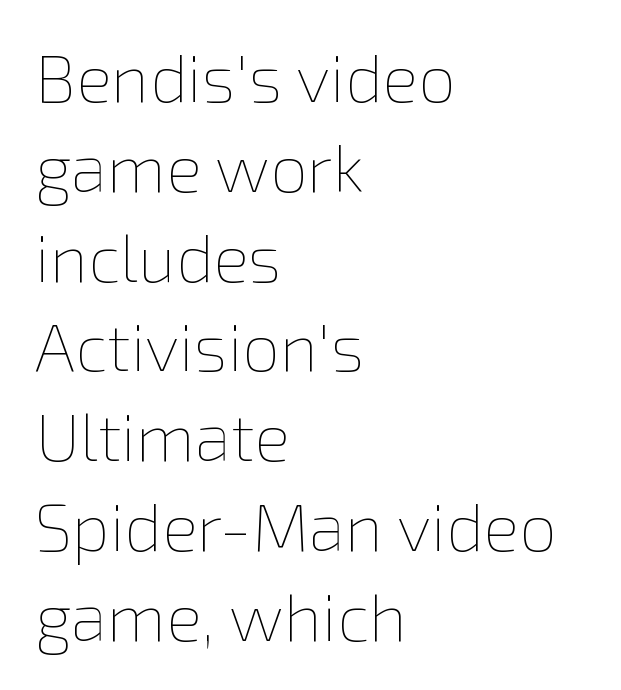
Q: Is the text bold? A: No.
Q: Is the text italic (slanted)? A: No, it is upright.
Q: Is the text underlined? A: No.
Q: How is the paragraph aligned? A: Left-aligned.
Q: Is the spacing between letters normal or unusually wide? A: Normal.
Q: Is the spacing between lines tight, normal or loose? A: Normal.
Q: Width (condensed, normal, or wide)? A: Normal.
Q: Stroke contrast? A: Low.
Q: x-height? A: Medium.
Q: Monospaced? A: No.
